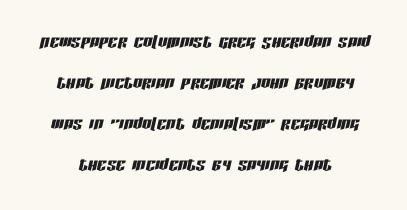
Unmarked baselines from the first word to the last. The rag falls on both sides of this text block equally. Characters are canted at an angle relative to the baseline's perpendicular. Honestly, the letter spacing is just normal — you wouldn't notice it.
